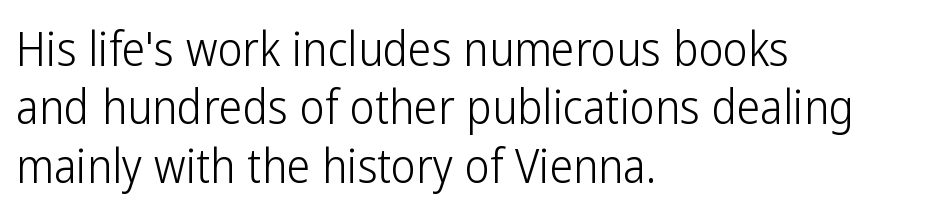
The image shows 47 px light, condensed sans-serif type, upright; set left-aligned, line spacing 1.24x, normal letter spacing, not underlined; low stroke contrast and a medium x-height.
